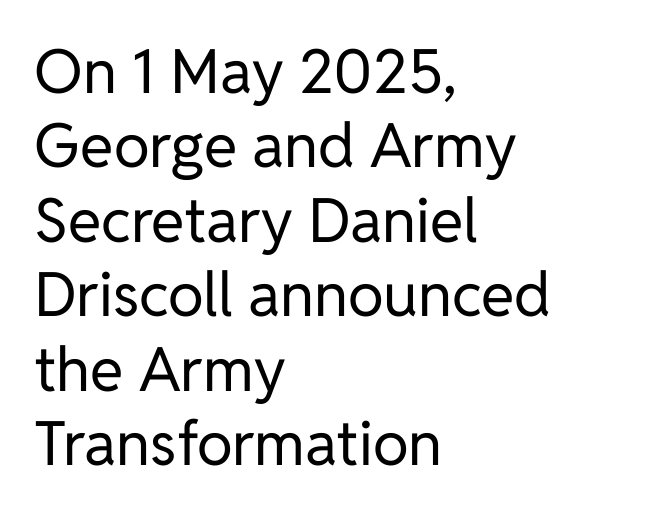
If you drew a line through each stem, it would be perfectly vertical. These lines stack with their left ends in a neat column. Check where the strokes stop: nothing finishes them off — pure sans. Rule under the text: the space is simply empty. Spacing verdict: proportional, widths tailored to each character.
